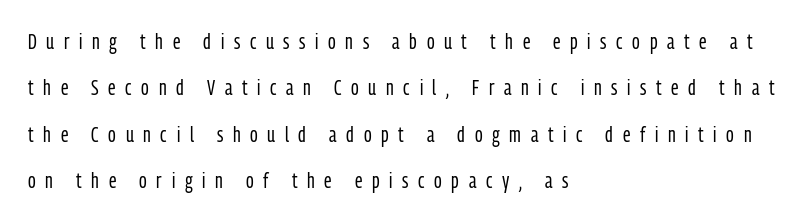
One glance says open: line gaps are wider than usual. Is the letter spacing exaggerated? Yes — the characters are pushed far apart. In terms of posture, this sample is upright. This sample is left-justified, so line endings fall wherever the words run out.
